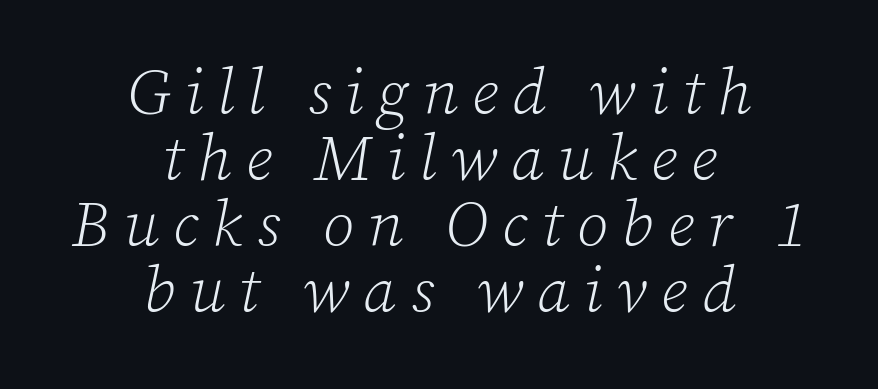
Q: Is the text bold? A: No.
Q: Is the text italic (slanted)? A: Yes, it leans right by about 12 degrees.
Q: Is the typeface a serif or a sans-serif typeface? A: Serif.
Q: Is the text underlined? A: No.
Q: How is the paragraph aligned? A: Centered.
Q: Is the spacing between letters normal or unusually wide? A: Unusually wide.
Q: Is the spacing between lines tight, normal or loose? A: Tight.
Q: Width (condensed, normal, or wide)? A: Normal.
Q: Stroke contrast? A: Low.
Q: x-height? A: Medium.
Q: Monospaced? A: No.
